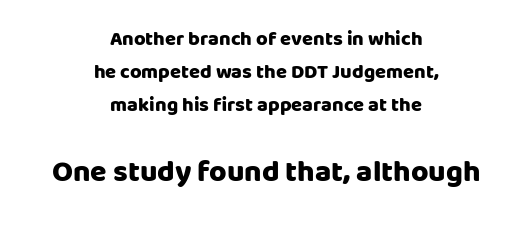
Q: Is the text bold? A: Yes.
Q: Is the text italic (slanted)? A: No, it is upright.
Q: Is the typeface a serif or a sans-serif typeface? A: Sans-serif.
Q: Is the text underlined? A: No.
Q: How is the paragraph aligned? A: Centered.
Q: Is the spacing between letters normal or unusually wide? A: Normal.
Q: Is the spacing between lines tight, normal or loose? A: Normal.
Q: Which block of text is set in a larger size, the first (top) or the second (bottom)? A: The second (bottom) one.
Q: Width (condensed, normal, or wide)? A: Normal.
Q: Stroke contrast? A: Low.
Q: x-height? A: Large.
Q: Monospaced? A: No.
